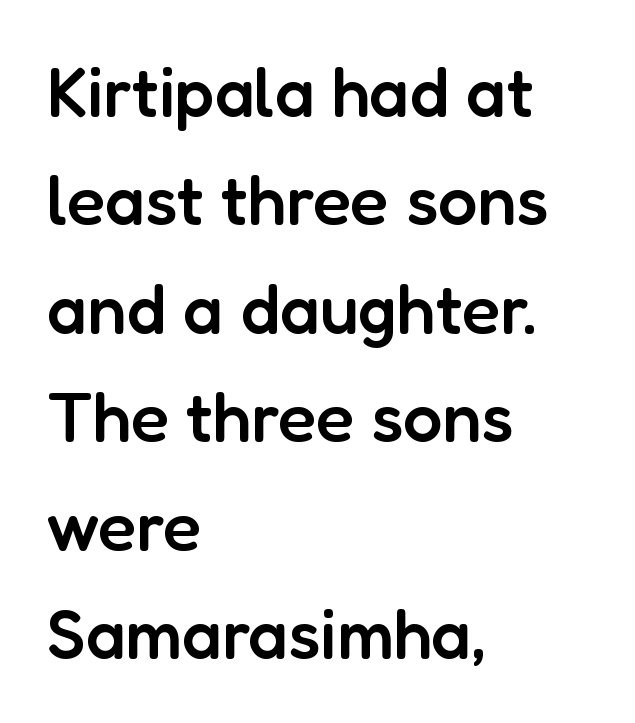
Note: no serifs on the glyphs. You could call the tracking neutral — neither tight nor loose. Weight: semibold (demi). Layout note: lines flush left.
